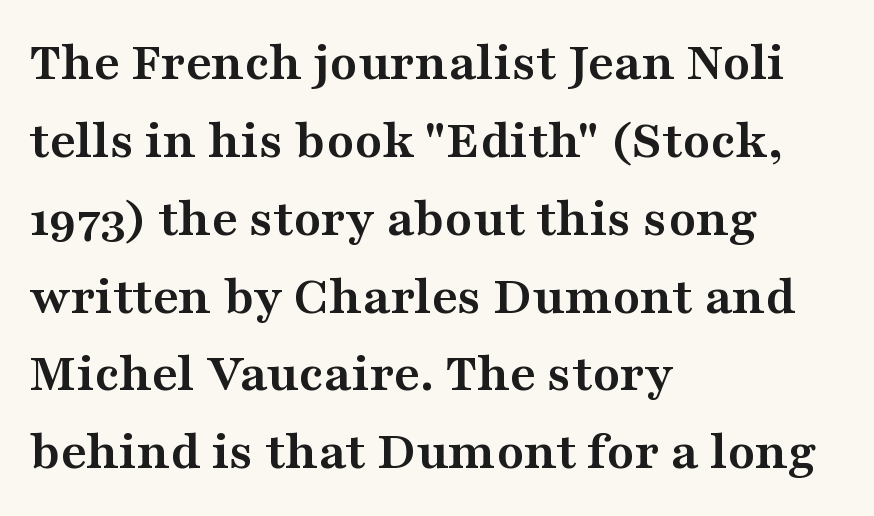
The image shows 56 px semibold, wide serif type, upright; set left-aligned, normal line spacing (1.39x), normal letter spacing, not underlined; medium stroke contrast and a medium x-height.
